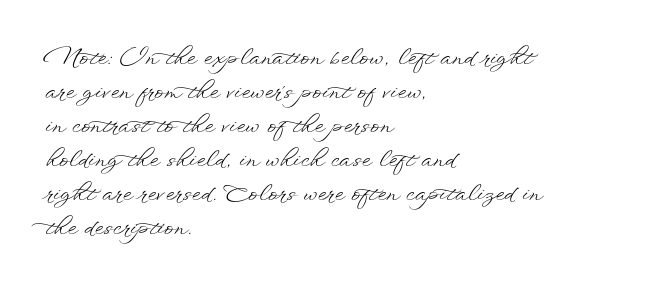
{"bold": "no", "underline": "no", "align": "left", "line_spacing": "normal", "line_spacing_ratio": 1.55, "letter_spacing": "normal", "letter_spacing_em": 0.0, "glyph_px": 22}
